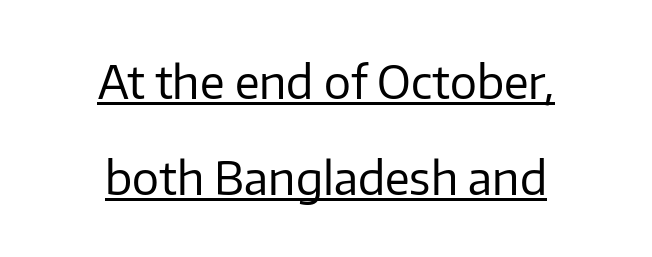
To sum up the face: it is a sans, with no serifs. Counters stay open thanks to moderate or lighter strokes. Honestly, the letter spacing is just normal — you wouldn't notice it. This sample has the flowing, uneven cadence of proportional lettering.
